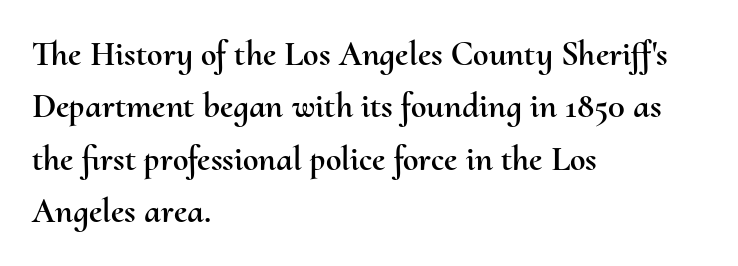
One glance says typical: line gaps are just what's usual. A typesetter would call this proportional, since set widths differ per character. The string is rendered with underlining switched off. Words appear dense and cohesive because spacing is normal. This is roman type, the default non-slanted kind.
